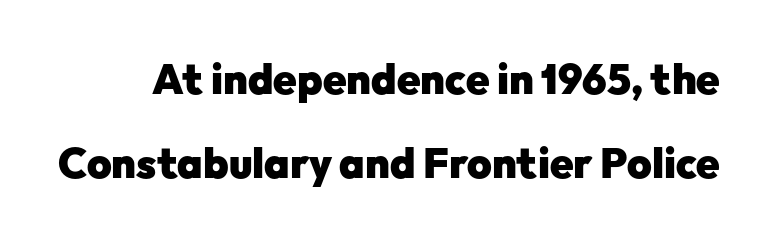
Q: Is the text bold? A: Yes.
Q: Is the text italic (slanted)? A: No, it is upright.
Q: Is the typeface a serif or a sans-serif typeface? A: Sans-serif.
Q: Is the text underlined? A: No.
Q: Is the spacing between letters normal or unusually wide? A: Normal.
Q: Is the spacing between lines tight, normal or loose? A: Loose.
Q: Width (condensed, normal, or wide)? A: Normal.
Q: Stroke contrast? A: Low.
Q: x-height? A: Medium.
Q: Monospaced? A: No.
